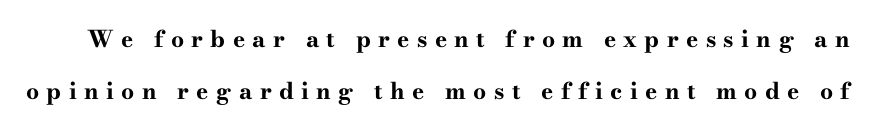
{"italic": "no", "bold": "yes", "underline": "no", "line_spacing": "loose", "line_spacing_ratio": 2.28, "letter_spacing": "wide", "letter_spacing_em": 0.32, "glyph_px": 23}
